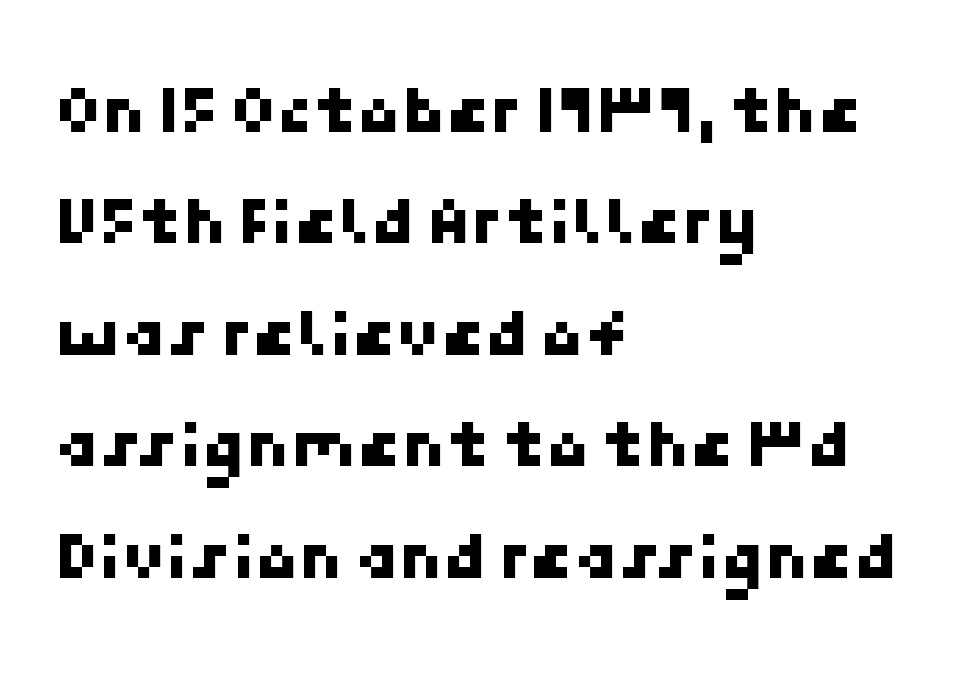
{"serif": "no", "width": "normal", "stroke_contrast": "low", "x_height": "medium", "underline": "no", "align": "left", "line_spacing": "normal", "line_spacing_ratio": 1.57, "letter_spacing": "normal", "letter_spacing_em": 0.0, "glyph_px": 71}
